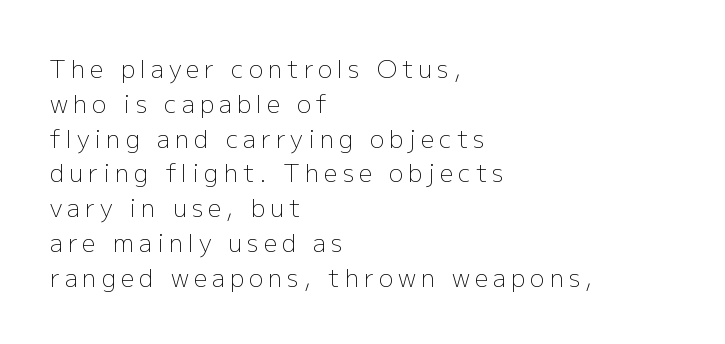
{"italic": "no", "bold": "no", "underline": "no", "align": "left", "line_spacing": "normal", "line_spacing_ratio": 1.45, "letter_spacing": "wide", "letter_spacing_em": 0.21, "glyph_px": 24}
